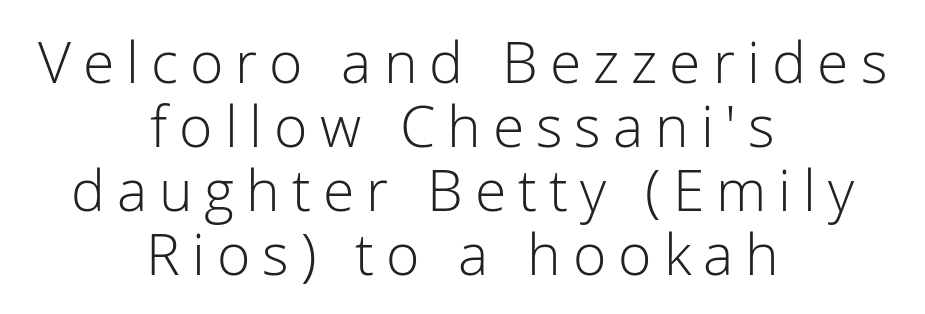
{"serif": "no", "italic": "no", "bold": "no", "weight": "light", "width": "normal", "stroke_contrast": "low", "x_height": "medium", "monospaced": "no", "underline": "no", "align": "center", "line_spacing": "tight", "line_spacing_ratio": 1.12, "letter_spacing": "wide", "letter_spacing_em": 0.21, "glyph_px": 57}
